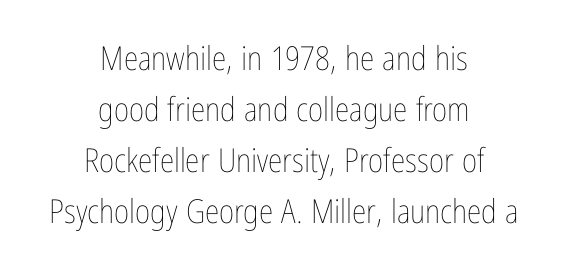
The image shows 33 px thin, condensed type, upright; set centered, normal line spacing (1.55x), normal letter spacing, not underlined; low stroke contrast and a medium x-height.
